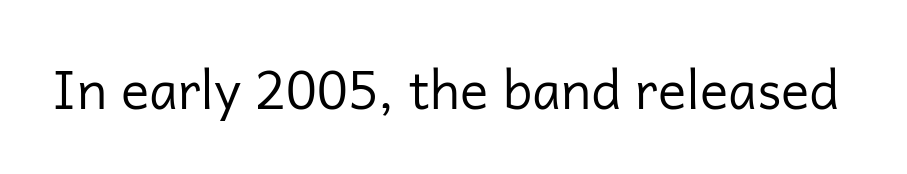
{"serif": "no", "italic": "no", "bold": "no", "weight": "regular", "width": "normal", "stroke_contrast": "low", "x_height": "medium", "monospaced": "no", "underline": "no", "letter_spacing": "normal", "letter_spacing_em": 0.0, "glyph_px": 53}
